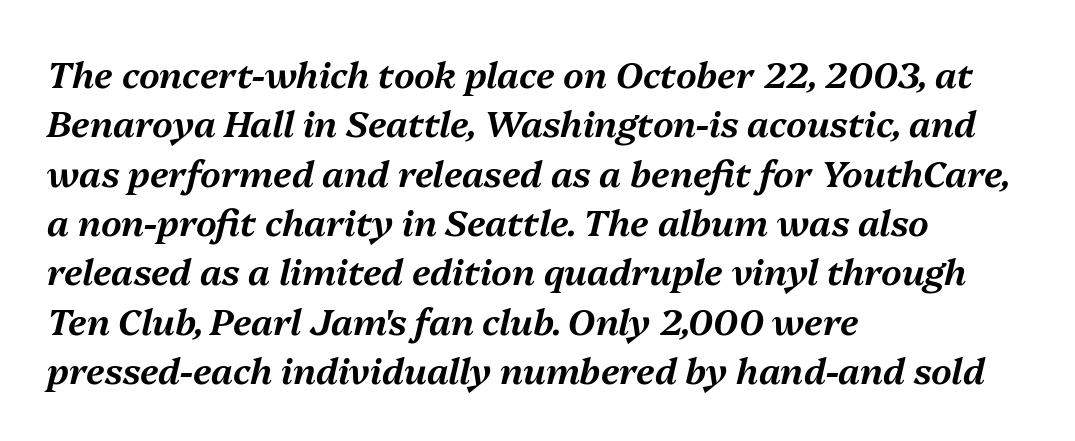
Tracking value appears to be zero — textbook default spacing. Tall strokes in this sample are angled rather than plumb. Spacing verdict: proportional, widths tailored to each character. Compared with a centered layout, this one pins lines to the left instead. Check under the words: just untouched page.
